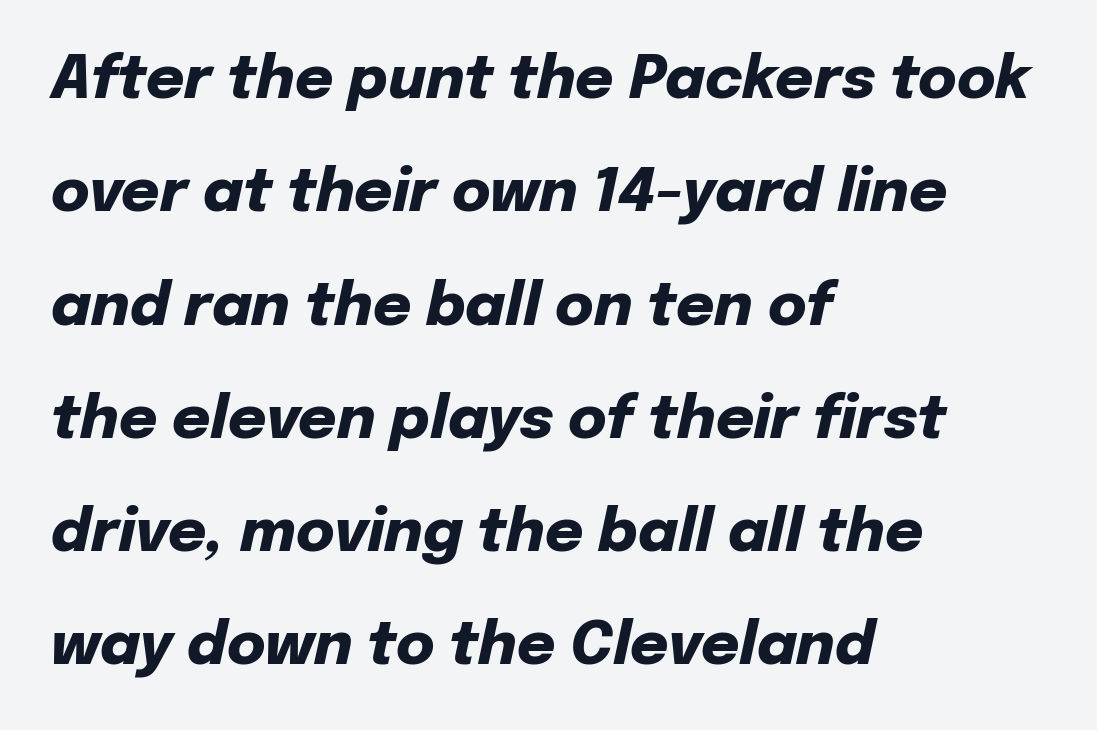
Q: Is the text bold? A: Yes.
Q: Is the text italic (slanted)? A: Yes, it leans right by about 12 degrees.
Q: Is the text underlined? A: No.
Q: How is the paragraph aligned? A: Left-aligned.
Q: Is the spacing between letters normal or unusually wide? A: Normal.
Q: Is the spacing between lines tight, normal or loose? A: Loose.
Q: Width (condensed, normal, or wide)? A: Normal.
Q: Stroke contrast? A: Low.
Q: x-height? A: Medium.
Q: Monospaced? A: No.
